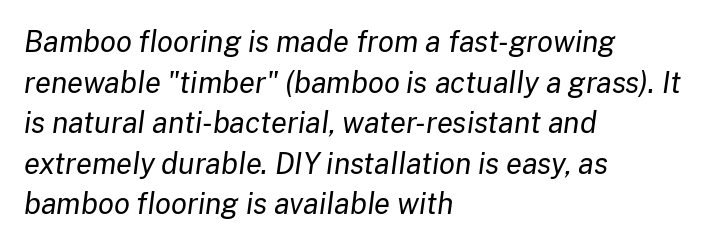
Leftover space on each line is placed entirely after the last word. The space between consecutive lines is moderate. Beneath every word, the page is bare. Is this a fixed-width face? No — the glyphs have proportional, varying widths.
